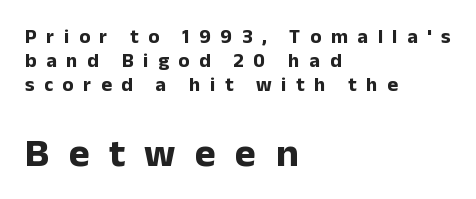
The image shows 40 px bold sans-serif type, upright; set left-aligned, line spacing 1.21x, unusually wide letter spacing (+0.48 em), not underlined; the second (bottom) block is 2.0x larger; low stroke contrast and a medium x-height.
